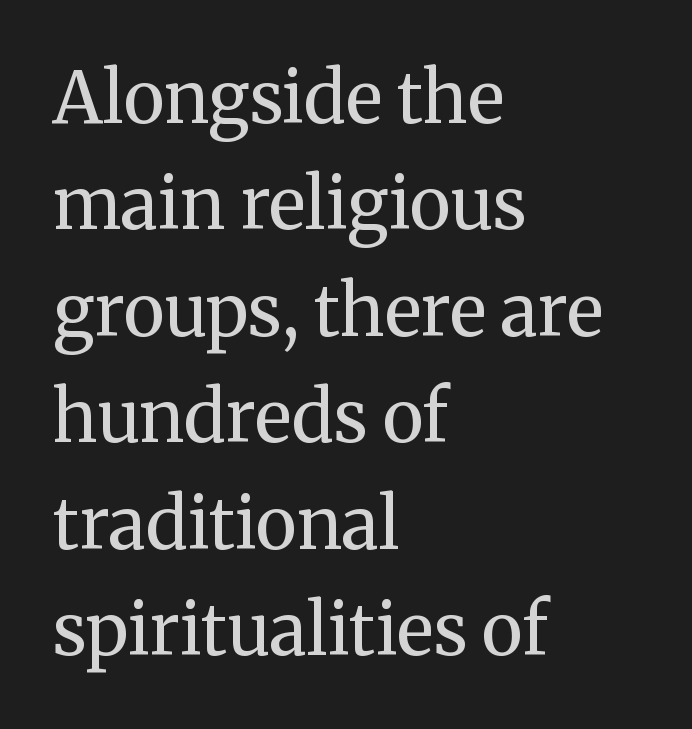
{"serif": "yes", "italic": "no", "bold": "no", "weight": "regular", "width": "normal", "stroke_contrast": "medium", "x_height": "medium", "monospaced": "no", "underline": "no", "align": "left", "line_spacing": "normal", "line_spacing_ratio": 1.5, "letter_spacing": "normal", "letter_spacing_em": 0.0, "glyph_px": 71}
